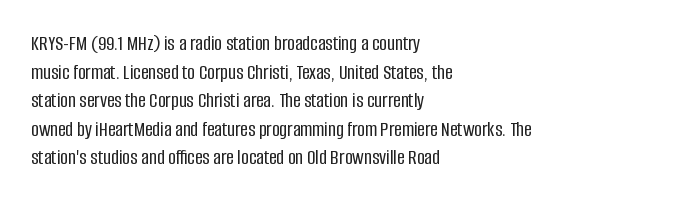
The rendering keeps characters at their native spacing. Does the lettering tilt? It doesn't — this is upright. Descender tails drop into unmarked territory. The lines sit at an ordinary, default distance from one another. One-word summary of the alignment: left.
